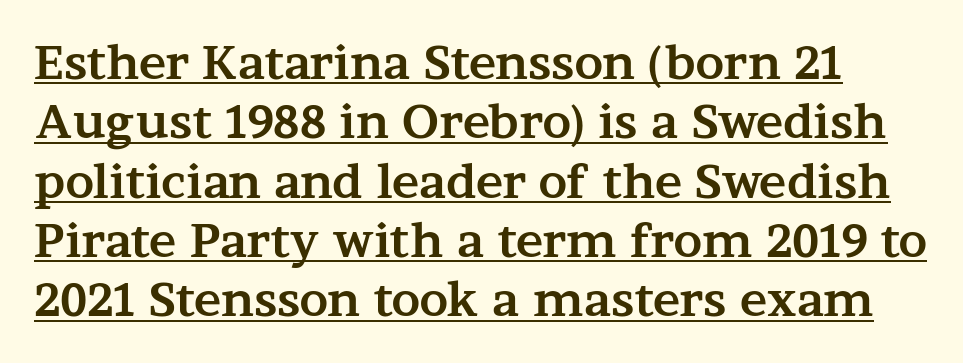
{"serif": "yes", "italic": "no", "bold": "yes", "weight": "bold", "width": "wide", "stroke_contrast": "medium", "x_height": "medium", "monospaced": "no", "underline": "yes", "line_spacing": "normal", "line_spacing_ratio": 1.29, "letter_spacing": "normal", "letter_spacing_em": 0.0, "glyph_px": 46}
